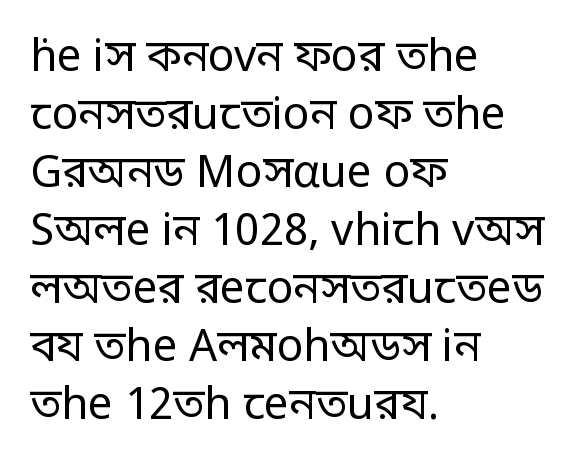
{"serif": "no", "italic": "no", "bold": "no", "weight": "regular", "width": "condensed", "stroke_contrast": "low", "monospaced": "no", "underline": "no", "align": "left", "line_spacing": "normal", "line_spacing_ratio": 1.32, "letter_spacing": "normal", "letter_spacing_em": 0.0, "glyph_px": 44}
